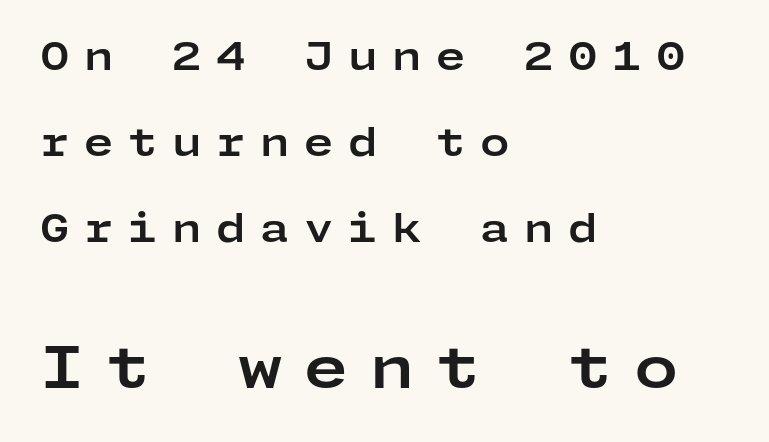
Set as a true bold cut, around the 700 mark. The passage shown begins with its smaller block and ends with its larger one. The lines are spread far apart with generous leading. The tracking jumps out immediately: characters are airy and widely separated. It's the straight-up-and-down kind of type. Which margin do the lines hug? The left one — the right edge is uneven.
